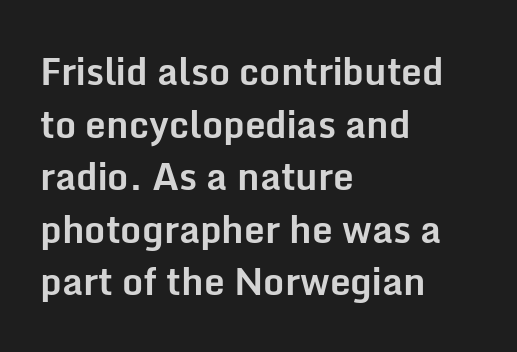
{"serif": "no", "italic": "no", "bold": "yes", "weight": "bold", "width": "normal", "stroke_contrast": "low", "x_height": "medium", "monospaced": "no", "underline": "no", "align": "left", "line_spacing": "normal", "line_spacing_ratio": 1.42, "letter_spacing": "normal", "letter_spacing_em": 0.0, "glyph_px": 37}
